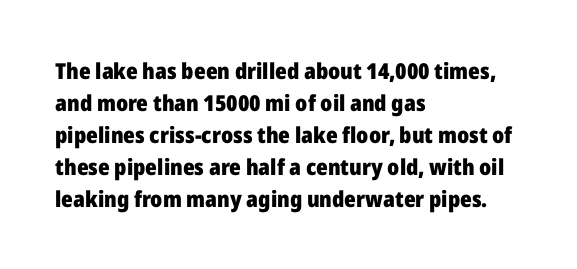
Q: Is the text bold? A: Yes.
Q: Is the text italic (slanted)? A: No, it is upright.
Q: Is the text underlined? A: No.
Q: How is the paragraph aligned? A: Left-aligned.
Q: Is the spacing between letters normal or unusually wide? A: Normal.
Q: Is the spacing between lines tight, normal or loose? A: Normal.
